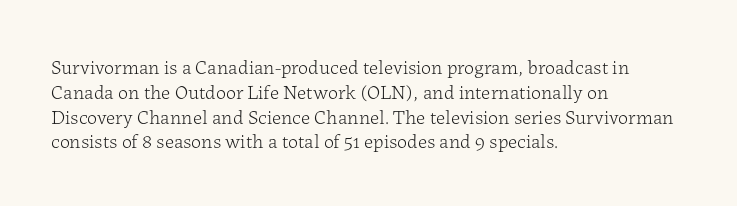
Each stroke keeps to a modest, everyday thickness or less. The type is set solid horizontally, with unmodified tracking. Italic: no, the glyphs are upright roman. In CSS terms this would be text-align: left.
